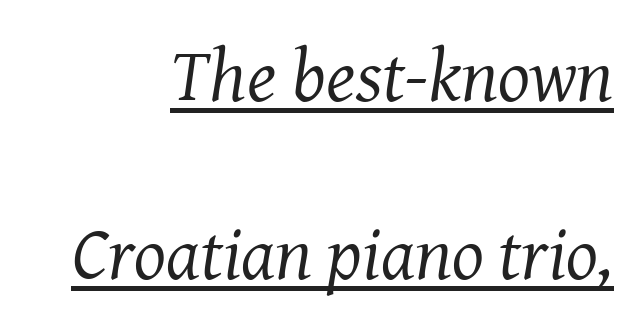
Q: Is the text bold? A: No.
Q: Is the text italic (slanted)? A: Yes, it leans right by about 8 degrees.
Q: Is the typeface a serif or a sans-serif typeface? A: Serif.
Q: Is the text underlined? A: Yes.
Q: How is the paragraph aligned? A: Right-aligned.
Q: Is the spacing between letters normal or unusually wide? A: Normal.
Q: Is the spacing between lines tight, normal or loose? A: Loose.
Q: Width (condensed, normal, or wide)? A: Normal.
Q: Stroke contrast? A: Medium.
Q: x-height? A: Medium.
Q: Monospaced? A: No.
